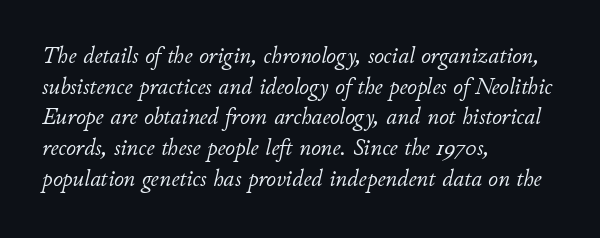
The image shows 24 px text type, italic (leaning right); set left-aligned, normal line spacing (1.28x), normal letter spacing, not underlined.
